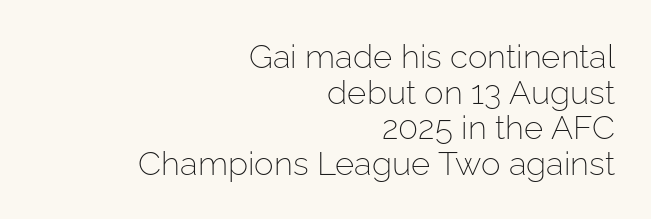
The image shows 33 px light sans-serif type, upright; set right-aligned, tight line spacing (1.08x), normal letter spacing, not underlined; low stroke contrast and a medium x-height.
